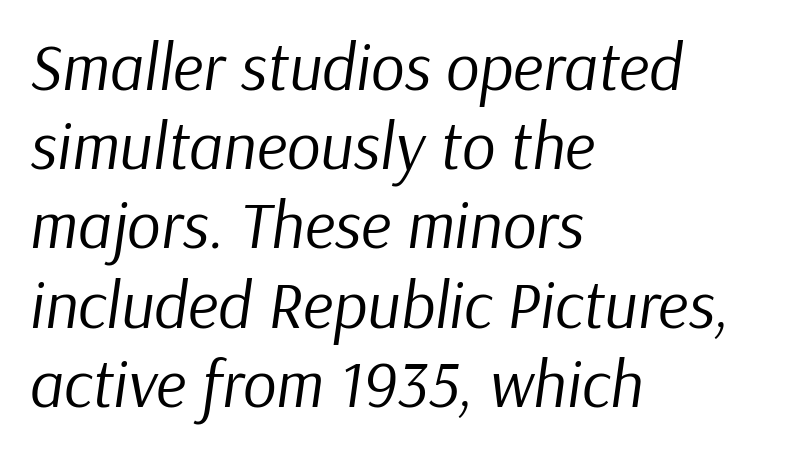
The image shows 66 px regular-weight type, italic (leaning right); set left-aligned, line spacing 1.2x, normal letter spacing, not underlined; low stroke contrast and a medium x-height.
